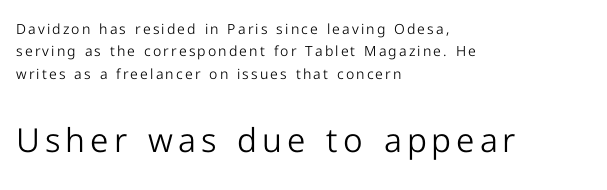
{"serif": "no", "italic": "no", "bold": "no", "weight": "light", "width": "normal", "stroke_contrast": "low", "x_height": "medium", "monospaced": "no", "underline": "no", "align": "left", "line_spacing": "normal", "line_spacing_ratio": 1.59, "larger_block": "second", "size_ratio": 2.36, "glyph_px": 33}
